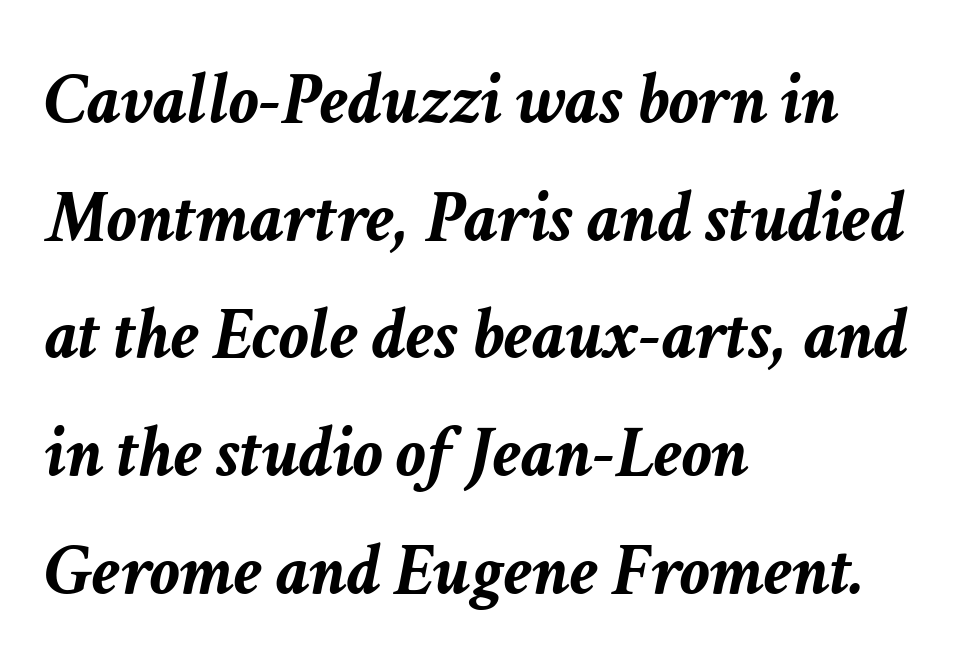
The image shows 74 px semibold type, italic (leaning right); set left-aligned, normal line spacing (1.59x), normal letter spacing, not underlined; low stroke contrast and a medium x-height.
